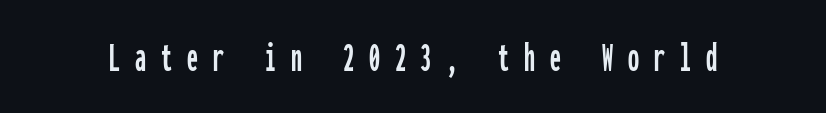
Every stem runs plumb, perpendicular to the baseline. Think of a typewriter: that constant character pitch is what you see here. Regarding serifs, this sample does without them. Inter-character spacing is expanded well beyond the font's built-in metrics.
